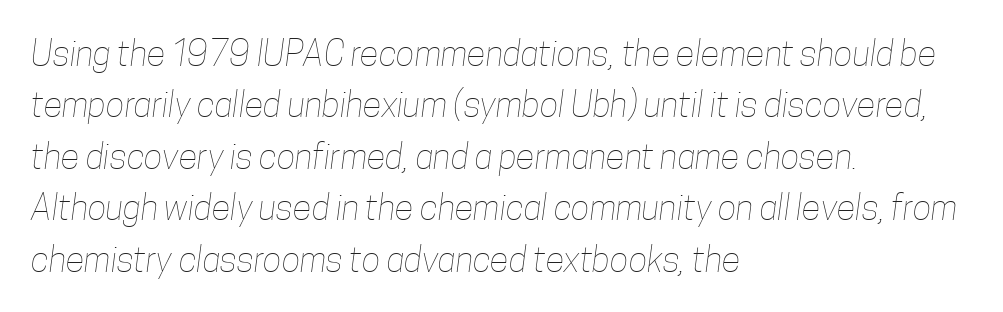
A clean baseline with only descenders dipping below it. The letterforms sit at book weight or below. Line starts are locked; line ends wander. Do the characters align in a grid? No, the font is proportional. Students, note that the glyphs here touch the page at normal intervals. Leading matches the norm, producing a regular column.
